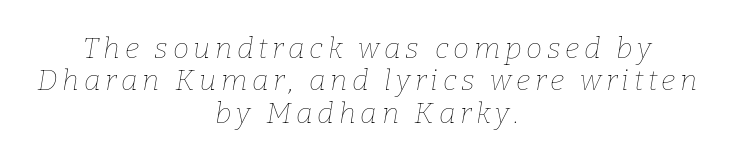
{"italic": "yes", "lean": "right", "slant_degrees": 9, "bold": "no", "weight": "thin", "width": "normal", "stroke_contrast": "low", "x_height": "medium", "monospaced": "no", "underline": "no", "align": "center", "line_spacing": "tight", "line_spacing_ratio": 1.12, "glyph_px": 29}
